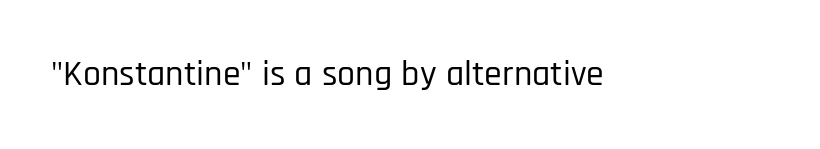
Underlining? Definitely not there. Is this a fixed-width face? No — the glyphs have proportional, varying widths. The typeface chosen for these lines omits serifs. Tracking here is standard; glyphs follow each other at the usual distance. Style check: upright.
